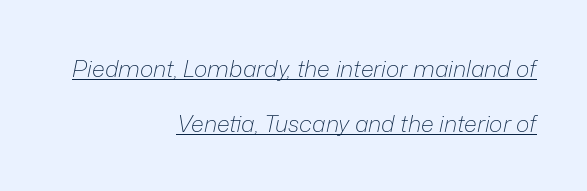
The image shows 23 px text type, italic (leaning right); set right-aligned, loose line spacing (2.39x), normal letter spacing, underlined.
